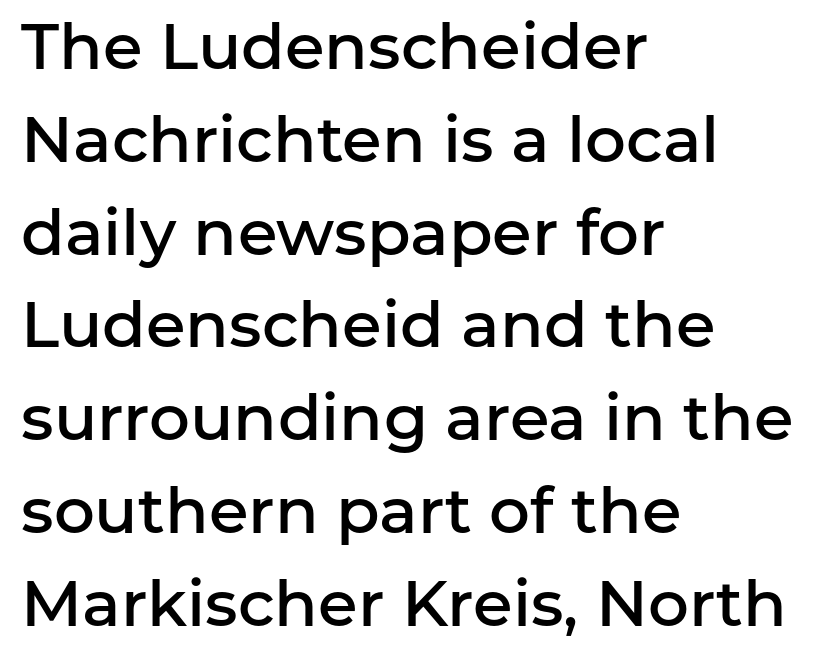
The image shows 64 px semibold sans-serif type, upright; set left-aligned, normal line spacing (1.45x), normal letter spacing, not underlined; low stroke contrast and a medium x-height.
